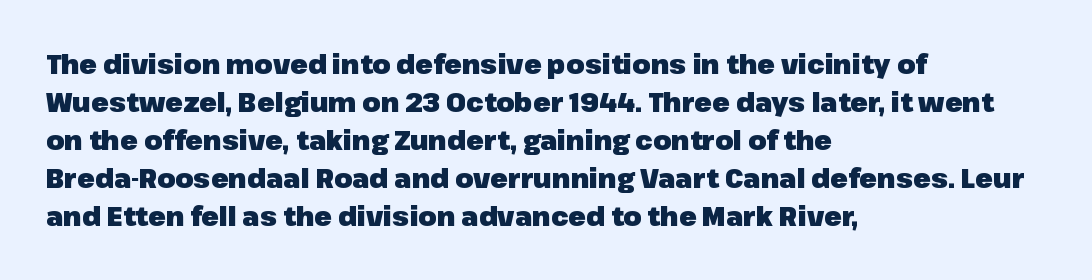
The image shows 26 px bold type, upright; set left-aligned, normal line spacing (1.46x), normal letter spacing, not underlined.
